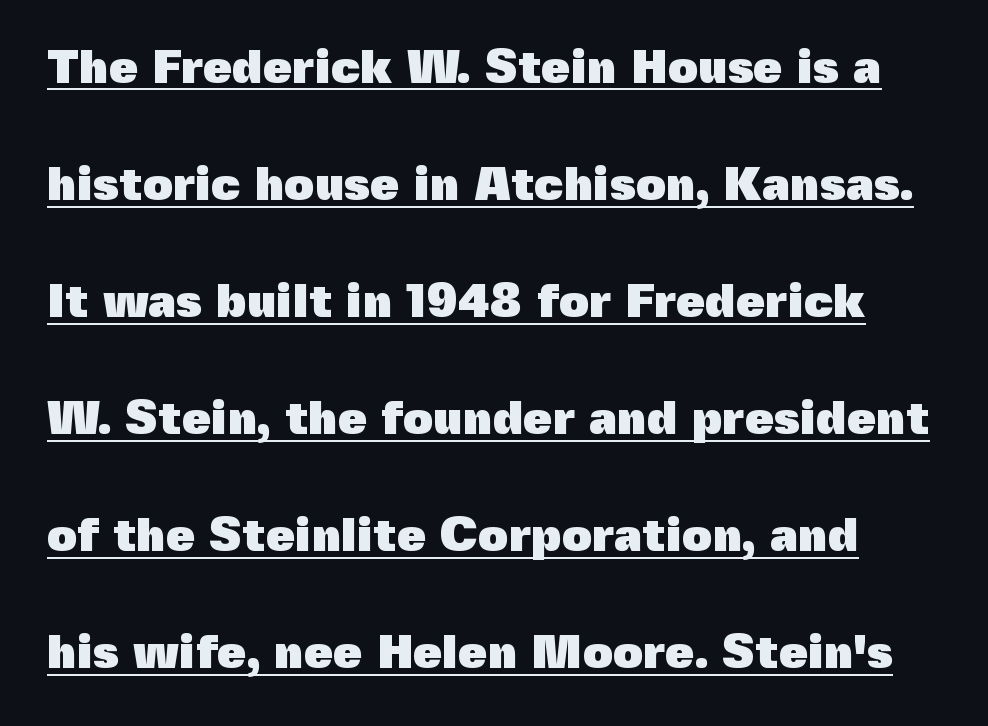
{"serif": "no", "italic": "no", "bold": "yes", "weight": "heavy", "width": "normal", "x_height": "medium", "monospaced": "no", "underline": "yes", "line_spacing": "loose", "line_spacing_ratio": 2.49, "letter_spacing": "normal", "letter_spacing_em": 0.0, "glyph_px": 47}
